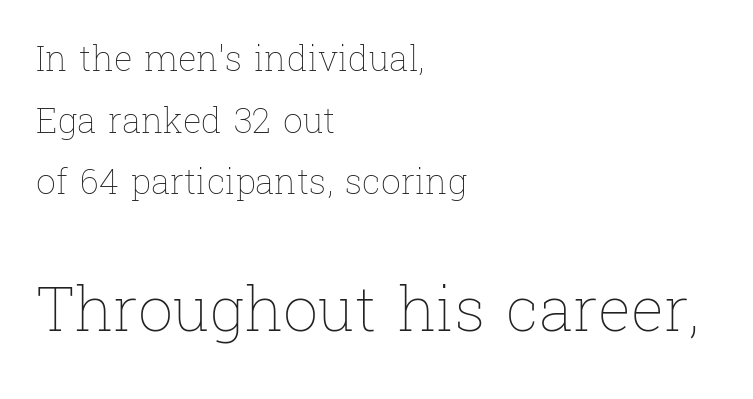
The image shows 62 px thin type, upright; set left-aligned, line spacing 1.76x, normal letter spacing, not underlined; the second (bottom) block is 1.77x larger; low stroke contrast and a medium x-height.
